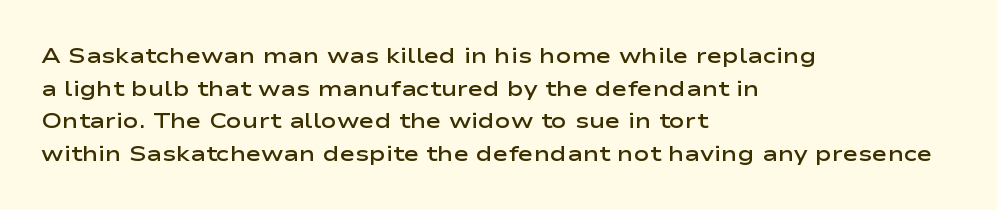
The image shows 21 px text type, upright; set left-aligned, normal line spacing (1.55x), normal letter spacing, not underlined.
